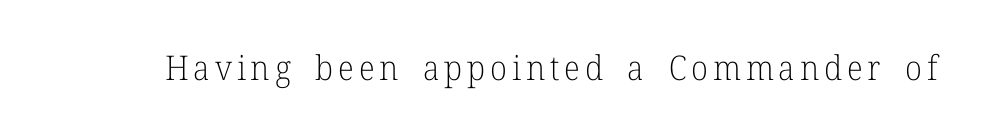
The image shows 34 px light serif type, upright; set not underlined; low stroke contrast and a medium x-height.
